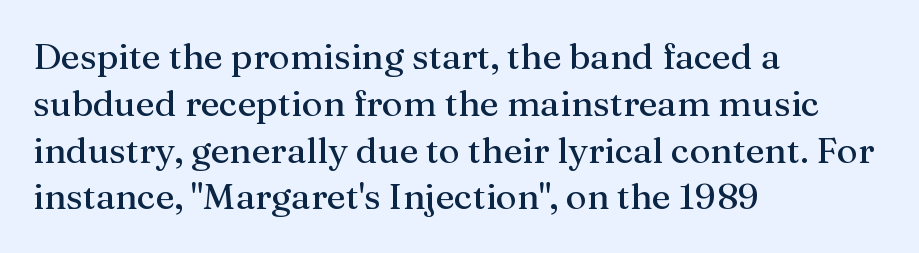
Each new line begins a customary step beneath the previous one. The text was rendered using a seriffed face with decorative stroke endings. Is this a fixed-width face? No — the glyphs have proportional, varying widths. The specimen reads as upright at a glance. A student would call this left alignment; a typographer would say flush left, rag right. The words here are not underlined.
